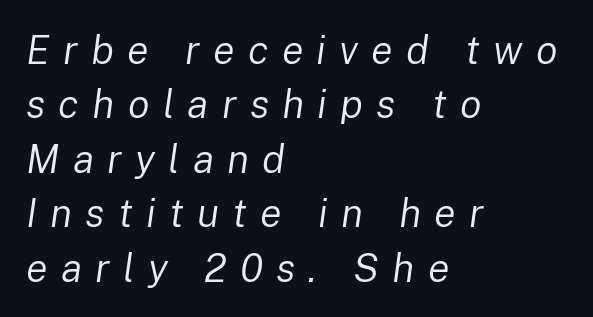
Q: Is the text bold? A: No.
Q: Is the text italic (slanted)? A: Yes, it leans right by about 8 degrees.
Q: Is the text underlined? A: No.
Q: How is the paragraph aligned? A: Left-aligned.
Q: Is the spacing between letters normal or unusually wide? A: Unusually wide.
Q: Is the spacing between lines tight, normal or loose? A: Normal.
Q: Width (condensed, normal, or wide)? A: Normal.
Q: Stroke contrast? A: Low.
Q: x-height? A: Medium.
Q: Monospaced? A: No.
